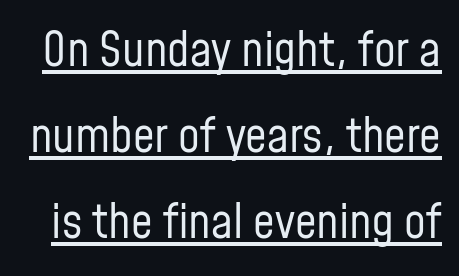
The image shows 48 px regular-weight, condensed sans-serif type, upright; set line spacing 1.79x, normal letter spacing, underlined; low stroke contrast and a medium x-height.
